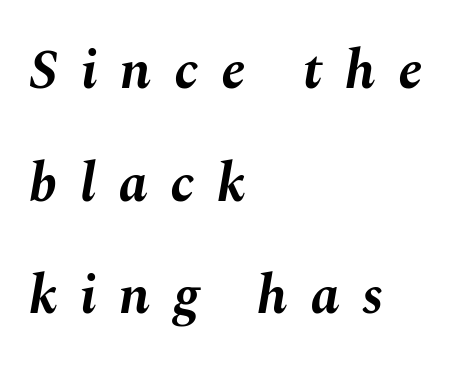
The image shows 55 px bold type, italic (leaning right); set left-aligned, loose line spacing (2.05x), unusually wide letter spacing (+0.41 em), not underlined; medium stroke contrast and a medium x-height.
